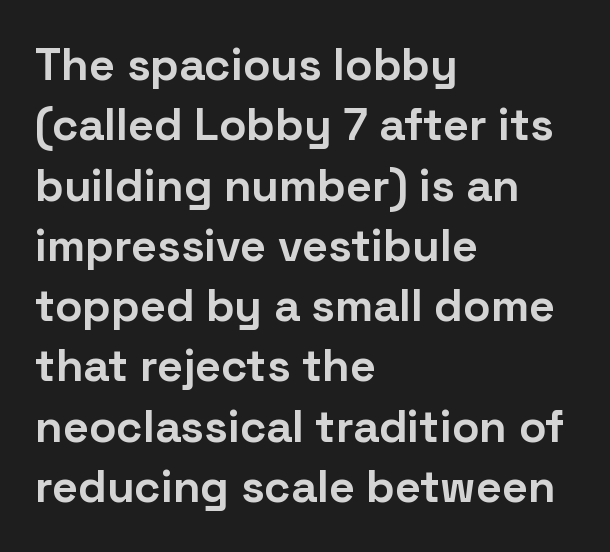
Caption: standard tracking, unaltered. Check under the words: just untouched page. Teacher's note: observe the even left margin — that is flush-left alignment. Stroke thickness is high; the sample reads as a true bold.
